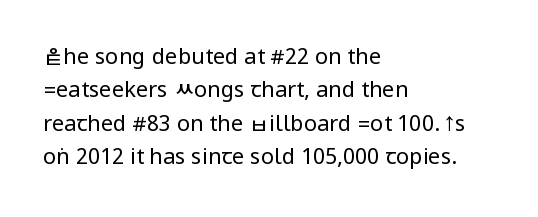
Q: Is the text bold? A: No.
Q: Is the text italic (slanted)? A: No, it is upright.
Q: Is the text underlined? A: No.
Q: How is the paragraph aligned? A: Left-aligned.
Q: Is the spacing between letters normal or unusually wide? A: Normal.
Q: Is the spacing between lines tight, normal or loose? A: Normal.
